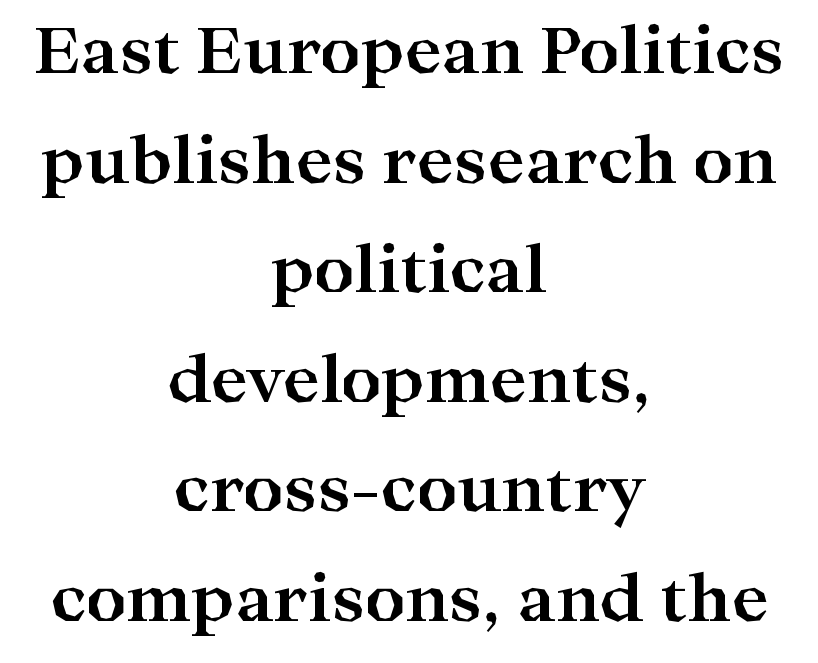
Here the designer chose a conventional face with non-uniform glyph widths. Beneath every word, the page is bare. Alignment: centered. The font family rendered here belongs to the serif group. Does the weight exceed regular? Yes, all the way to bold.
